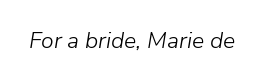
The image shows 23 px text type, italic (leaning right); set normal letter spacing, not underlined.
